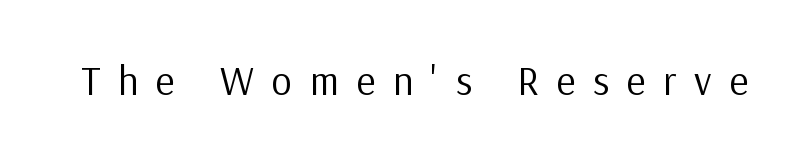
{"serif": "no", "italic": "no", "bold": "no", "weight": "regular", "width": "normal", "stroke_contrast": "low", "x_height": "medium", "monospaced": "no", "underline": "no", "letter_spacing": "wide", "letter_spacing_em": 0.45, "glyph_px": 40}
